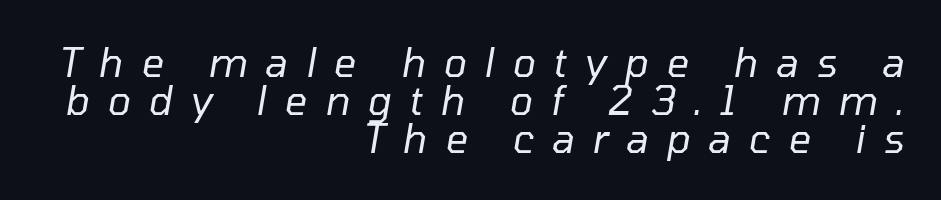
Q: Is the text bold? A: No.
Q: Is the text italic (slanted)? A: Yes, it leans right by about 10 degrees.
Q: Is the text underlined? A: No.
Q: How is the paragraph aligned? A: Right-aligned.
Q: Is the spacing between letters normal or unusually wide? A: Unusually wide.
Q: Is the spacing between lines tight, normal or loose? A: Tight.
Q: Width (condensed, normal, or wide)? A: Normal.
Q: Stroke contrast? A: Low.
Q: x-height? A: Medium.
Q: Monospaced? A: No.
